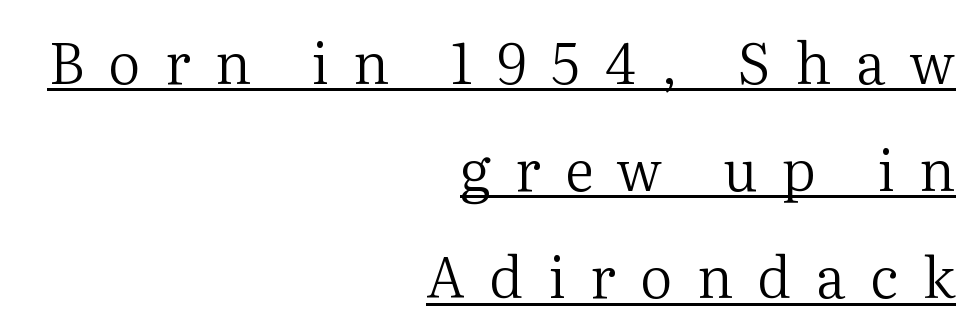
Weight class: somewhere from thin through regular. Right-aligned paragraph, ragged on the left. Decoration check: the copy is underlined. Serif or sans? Serif — the stroke terminals have little feet. Do the characters align in a grid? No, the font is proportional. The axis of the letterforms is exactly vertical.
